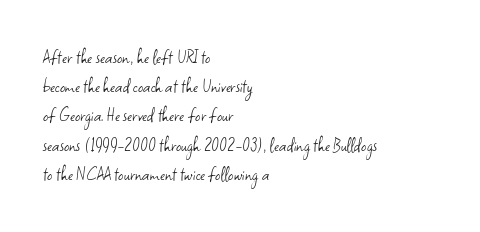
Tracking here is standard; glyphs follow each other at the usual distance. Heft: none added — not bold. These lines are set flush left with a ragged right edge. Has an underline been added? It has not.
